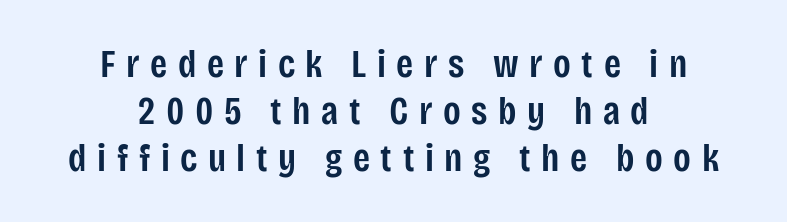
The image shows 39 px semibold, condensed sans-serif type, upright; set centered, line spacing 1.2x, unusually wide letter spacing (+0.27 em), not underlined; low stroke contrast and a large x-height.
